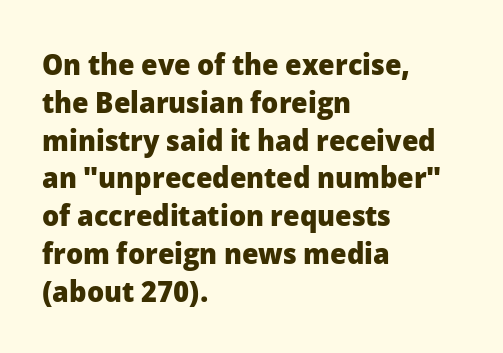
Each letter keeps its own natural width here, so spacing adapts to shape. Line spacing here is normal. Spacing between characters is what you'd get straight out of the box. Italic? Not at all — the glyphs are vertical.
